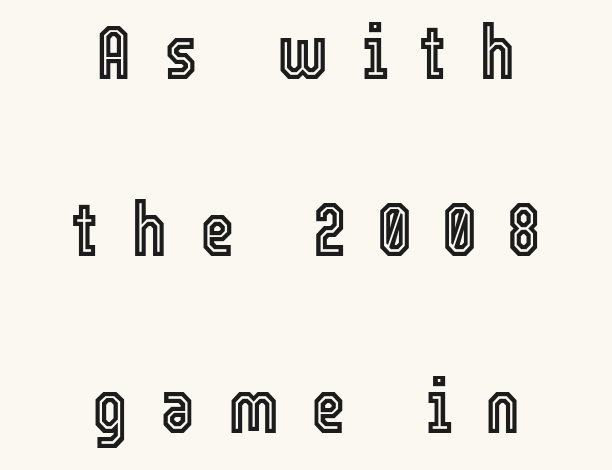
Q: Is the text italic (slanted)? A: No, it is upright.
Q: Is the text underlined? A: No.
Q: How is the paragraph aligned? A: Centered.
Q: Is the spacing between letters normal or unusually wide? A: Unusually wide.
Q: Is the spacing between lines tight, normal or loose? A: Loose.
Q: Width (condensed, normal, or wide)? A: Condensed.
Q: x-height? A: Medium.
Q: Monospaced? A: No.
